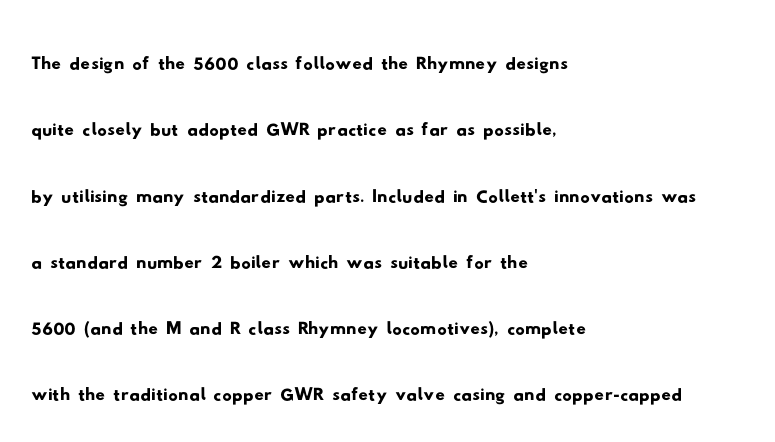
{"serif": "no", "width": "wide", "stroke_contrast": "low", "x_height": "small", "monospaced": "no", "underline": "no", "align": "left", "line_spacing": "normal", "line_spacing_ratio": 1.41, "letter_spacing": "normal", "letter_spacing_em": 0.0, "glyph_px": 47}
